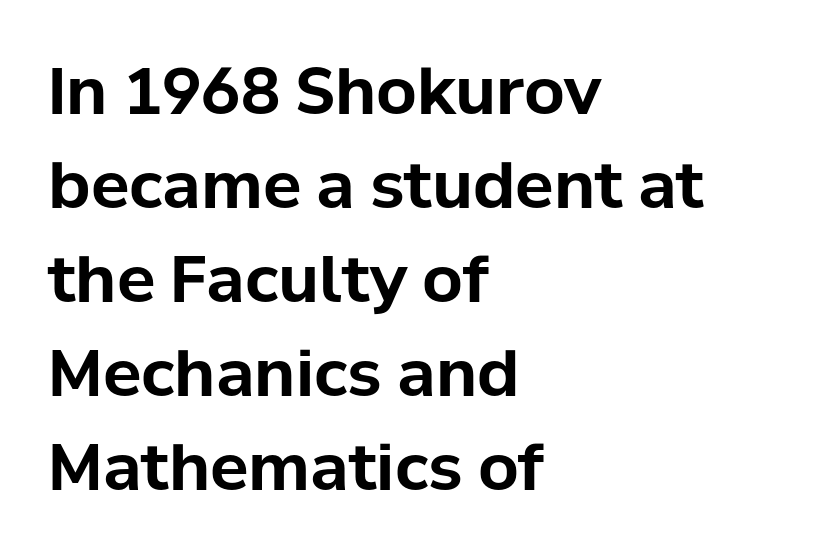
Q: Is the text bold? A: Yes.
Q: Is the text italic (slanted)? A: No, it is upright.
Q: Is the typeface a serif or a sans-serif typeface? A: Sans-serif.
Q: Is the text underlined? A: No.
Q: How is the paragraph aligned? A: Left-aligned.
Q: Is the spacing between letters normal or unusually wide? A: Normal.
Q: Is the spacing between lines tight, normal or loose? A: Normal.
Q: Width (condensed, normal, or wide)? A: Normal.
Q: Stroke contrast? A: Low.
Q: x-height? A: Medium.
Q: Monospaced? A: No.
